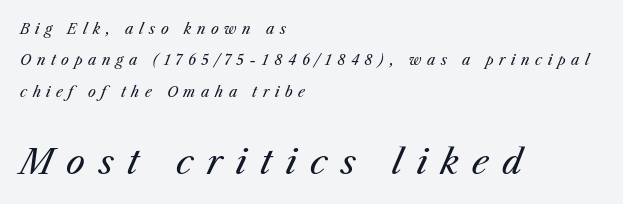
{"italic": "yes", "lean": "right", "slant_degrees": 23, "bold": "no", "weight": "regular", "width": "normal", "stroke_contrast": "medium", "x_height": "medium", "monospaced": "no", "underline": "no", "align": "left", "line_spacing": "loose", "line_spacing_ratio": 2.24, "letter_spacing": "wide", "letter_spacing_em": 0.4, "larger_block": "second", "size_ratio": 2.43, "glyph_px": 34}
